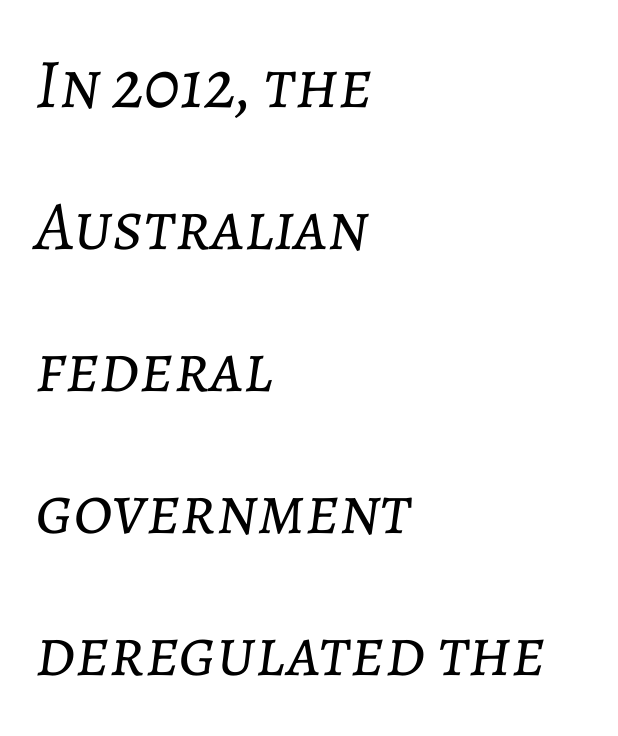
The image shows 70 px light type, italic (leaning right); set left-aligned, loose line spacing (2.03x), normal letter spacing, not underlined; low stroke contrast and a medium x-height.
